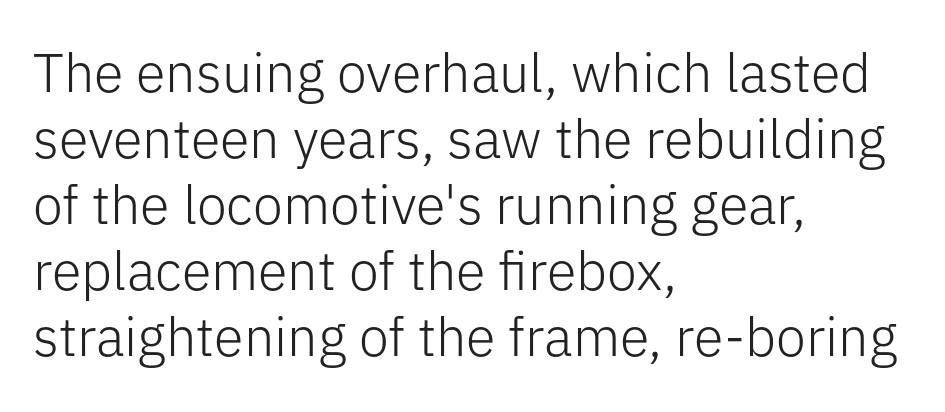
Q: Is the text bold? A: No.
Q: Is the text italic (slanted)? A: No, it is upright.
Q: Is the typeface a serif or a sans-serif typeface? A: Sans-serif.
Q: Is the text underlined? A: No.
Q: How is the paragraph aligned? A: Left-aligned.
Q: Is the spacing between letters normal or unusually wide? A: Normal.
Q: Width (condensed, normal, or wide)? A: Normal.
Q: Stroke contrast? A: Low.
Q: x-height? A: Medium.
Q: Monospaced? A: No.
